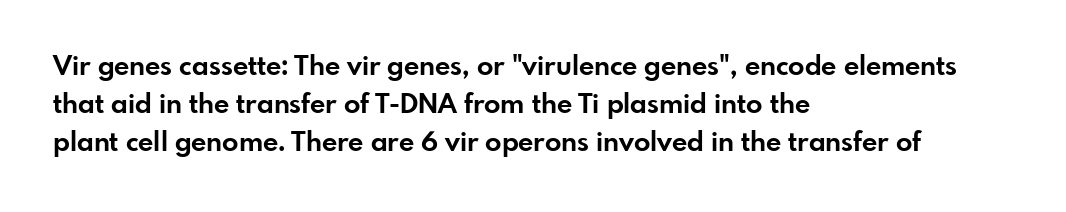
Q: Is the text bold? A: Yes.
Q: Is the text italic (slanted)? A: No, it is upright.
Q: Is the text underlined? A: No.
Q: How is the paragraph aligned? A: Left-aligned.
Q: Is the spacing between letters normal or unusually wide? A: Normal.
Q: Is the spacing between lines tight, normal or loose? A: Normal.
